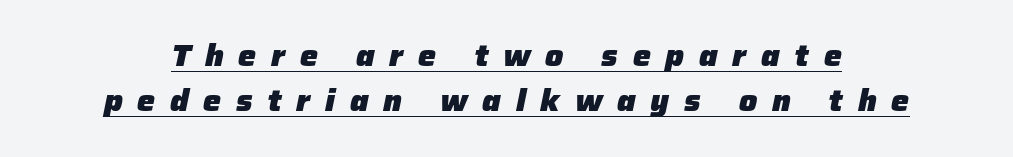
The image shows 30 px heavy type, italic (leaning right); set centered, normal line spacing (1.51x), unusually wide letter spacing (+0.49 em), underlined; low stroke contrast and a medium x-height.
